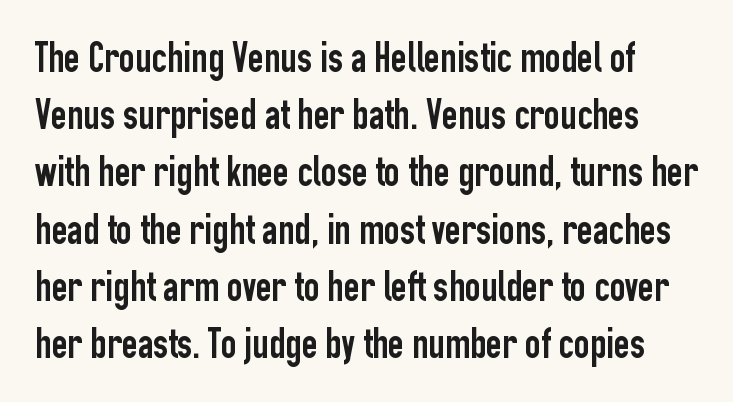
Serifs: no, the terminals of the letterforms are clean. Spacing verdict: proportional, widths tailored to each character. Descenders are the only things crossing below the line. Nope, not italic — everything's standing straight.
